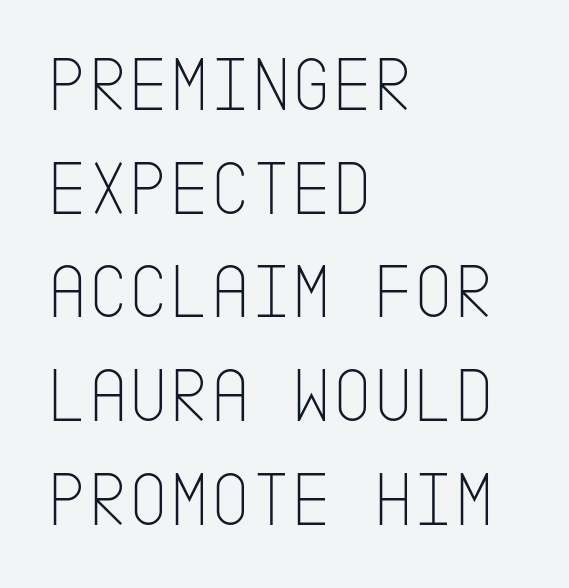
Q: Is the text bold? A: No.
Q: Is the text italic (slanted)? A: No, it is upright.
Q: Is the typeface a serif or a sans-serif typeface? A: Sans-serif.
Q: Is the text underlined? A: No.
Q: How is the paragraph aligned? A: Left-aligned.
Q: Is the spacing between letters normal or unusually wide? A: Normal.
Q: Is the spacing between lines tight, normal or loose? A: Normal.
Q: Width (condensed, normal, or wide)? A: Condensed.
Q: Stroke contrast? A: Low.
Q: x-height? A: Large.
